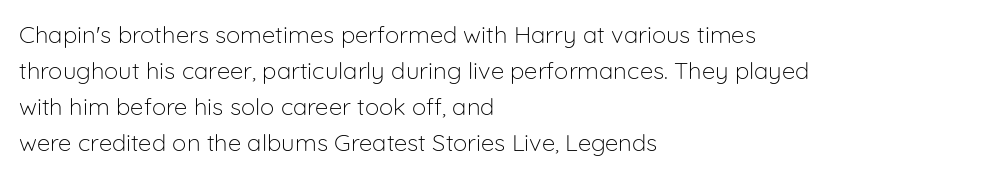
Q: Is the text bold? A: No.
Q: Is the text italic (slanted)? A: No, it is upright.
Q: Is the text underlined? A: No.
Q: How is the paragraph aligned? A: Left-aligned.
Q: Is the spacing between letters normal or unusually wide? A: Normal.
Q: Is the spacing between lines tight, normal or loose? A: Normal.
